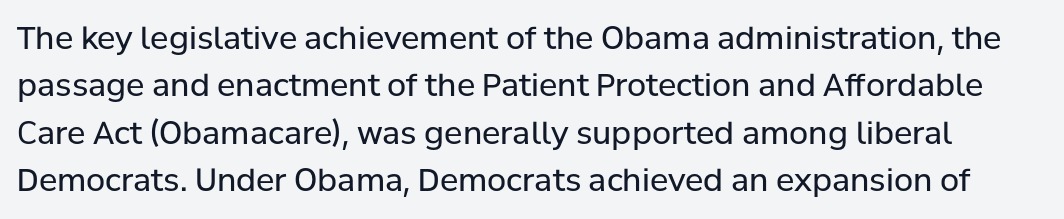
Stroke thickness stays within the range of a standard reading face or lighter. The characters display no serif detailing; their extremities are plain. Characters remain perfectly vertical along every line. The space beneath each line is pristine and unruled. If you measured baseline to baseline, you'd find a middling distance. Varying glyph widths throughout — classic text-font behaviour.
